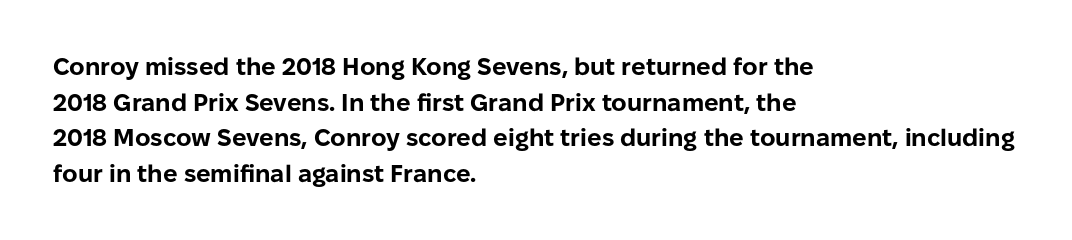
The image shows 24 px bold type, upright; set left-aligned, normal line spacing (1.48x), normal letter spacing, not underlined.
